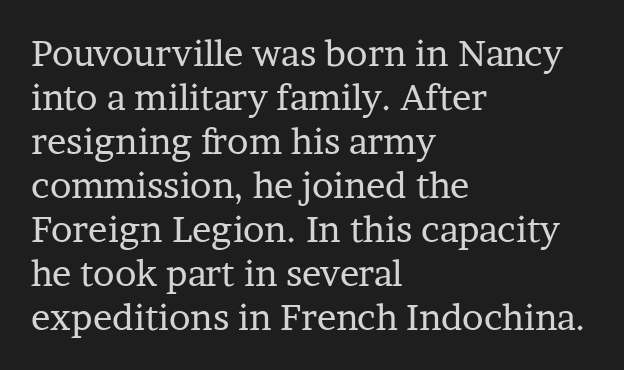
Q: Is the text bold? A: No.
Q: Is the text italic (slanted)? A: No, it is upright.
Q: Is the typeface a serif or a sans-serif typeface? A: Serif.
Q: Is the text underlined? A: No.
Q: How is the paragraph aligned? A: Left-aligned.
Q: Is the spacing between letters normal or unusually wide? A: Normal.
Q: Width (condensed, normal, or wide)? A: Normal.
Q: Stroke contrast? A: Low.
Q: x-height? A: Medium.
Q: Monospaced? A: No.
